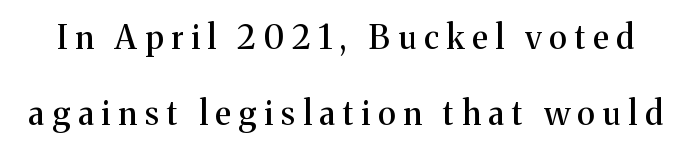
Q: Is the text italic (slanted)? A: No, it is upright.
Q: Is the typeface a serif or a sans-serif typeface? A: Serif.
Q: Is the text underlined? A: No.
Q: Is the spacing between letters normal or unusually wide? A: Unusually wide.
Q: Is the spacing between lines tight, normal or loose? A: Loose.
Q: Width (condensed, normal, or wide)? A: Normal.
Q: Stroke contrast? A: Medium.
Q: x-height? A: Medium.
Q: Monospaced? A: No.
